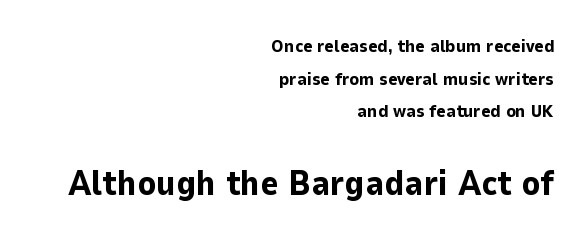
The image shows 35 px bold sans-serif type, upright; set right-aligned, line spacing 1.81x, normal letter spacing, not underlined; the second (bottom) block is 1.94x larger; low stroke contrast and a medium x-height.
